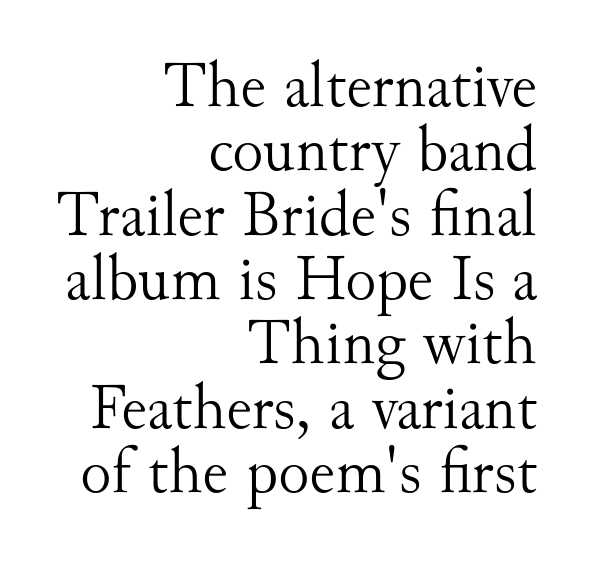
Posture: vertical. The font family rendered here belongs to the serif group. Does the copy run flush right? Yes — the right margin is perfectly even. Standard letterfit; no display-style spreading of the glyphs. What's the leading like? Squeezed, with rows nearly overlapping.
